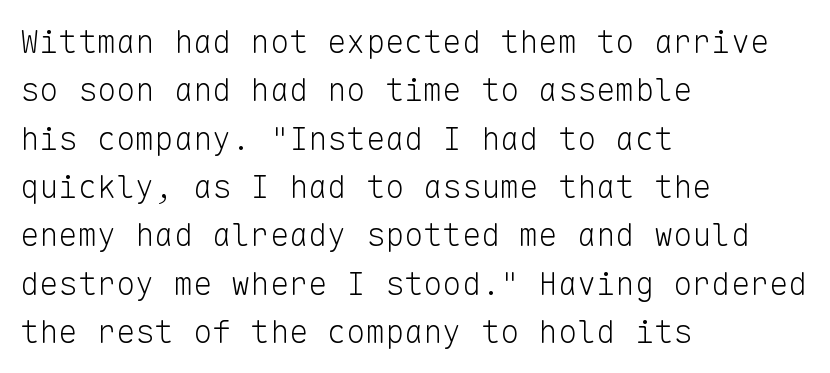
Unmarked baselines from the first word to the last. Every character sits straight up, as roman type does. Leading matches the norm, producing a regular column. Do the characters align in a grid? Yes, the font is monospaced. The typesetting does not lean heavy: it is not bold.
